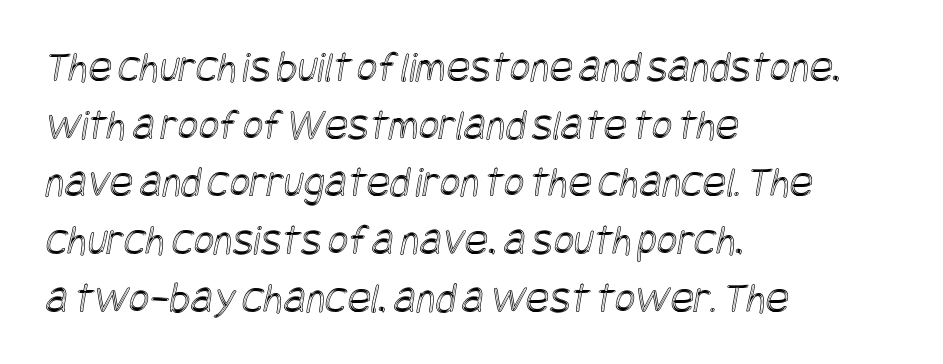
{"width": "condensed", "x_height": "large", "underline": "no", "align": "left", "line_spacing": "normal", "line_spacing_ratio": 1.31, "letter_spacing": "normal", "letter_spacing_em": 0.0, "glyph_px": 44}
